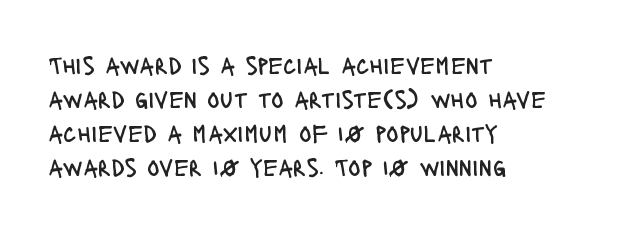
{"italic": "no", "bold": "no", "underline": "no", "align": "left", "line_spacing": "normal", "line_spacing_ratio": 1.31, "letter_spacing": "normal", "letter_spacing_em": 0.0, "glyph_px": 26}
